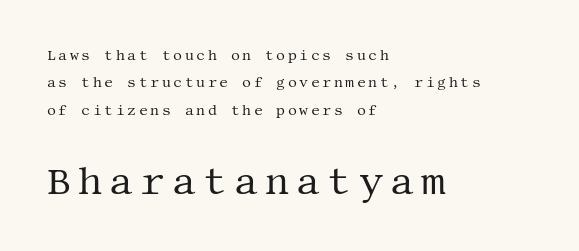
Q: Is the text bold? A: No.
Q: Is the text italic (slanted)? A: No, it is upright.
Q: Is the typeface a serif or a sans-serif typeface? A: Serif.
Q: Is the text underlined? A: No.
Q: How is the paragraph aligned? A: Left-aligned.
Q: Is the spacing between lines tight, normal or loose? A: Loose.
Q: Which block of text is set in a larger size, the first (top) or the second (bottom)? A: The second (bottom) one.
Q: Width (condensed, normal, or wide)? A: Normal.
Q: Stroke contrast? A: Medium.
Q: x-height? A: Large.
